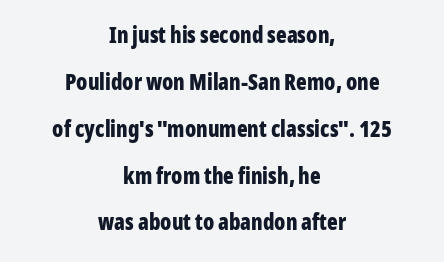
Check under the words: just untouched page. Where is the straight margin? There isn't one; the lines are centered. Notice how the stems are strictly vertical — no italics here. Leading: increased. Nobody touched the tracking dial on this one.
